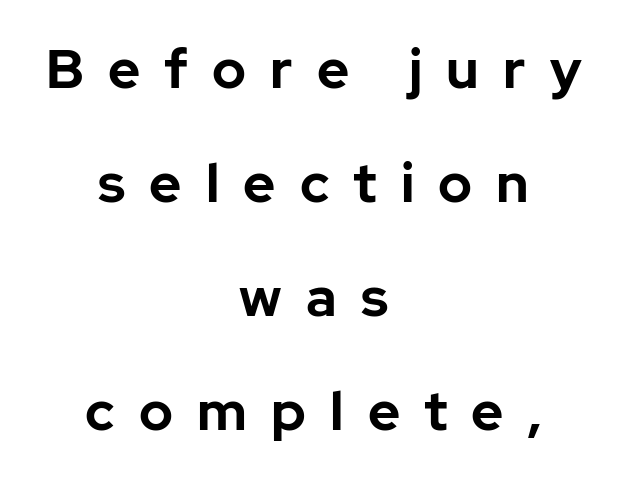
{"serif": "no", "italic": "no", "bold": "yes", "weight": "bold", "width": "normal", "stroke_contrast": "low", "x_height": "medium", "monospaced": "no", "underline": "no", "align": "center", "line_spacing": "loose", "line_spacing_ratio": 2.07, "letter_spacing": "wide", "letter_spacing_em": 0.44, "glyph_px": 55}
